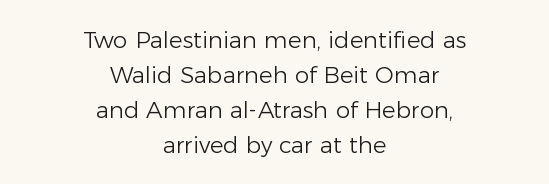
{"italic": "no", "bold": "no", "underline": "no", "align": "center", "line_spacing": "normal", "line_spacing_ratio": 1.52, "letter_spacing": "normal", "letter_spacing_em": 0.0, "glyph_px": 23}
